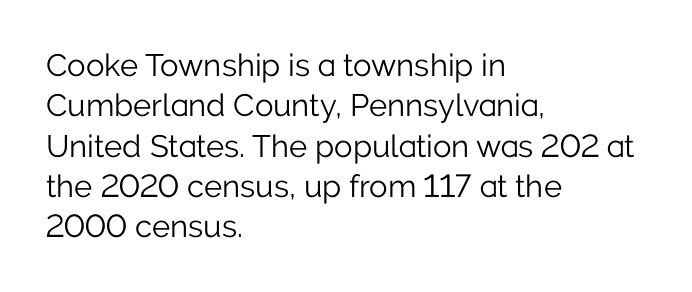
Q: Is the text bold? A: No.
Q: Is the text italic (slanted)? A: No, it is upright.
Q: Is the typeface a serif or a sans-serif typeface? A: Sans-serif.
Q: Is the text underlined? A: No.
Q: How is the paragraph aligned? A: Left-aligned.
Q: Is the spacing between letters normal or unusually wide? A: Normal.
Q: Is the spacing between lines tight, normal or loose? A: Normal.
Q: Width (condensed, normal, or wide)? A: Normal.
Q: Stroke contrast? A: Low.
Q: x-height? A: Medium.
Q: Monospaced? A: No.
